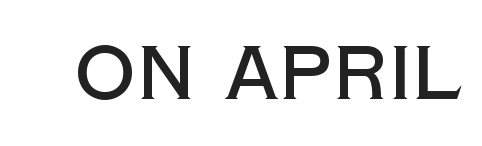
{"serif": "no", "italic": "no", "width": "normal", "x_height": "large", "monospaced": "no", "underline": "no", "letter_spacing": "normal", "letter_spacing_em": 0.0, "glyph_px": 76}
